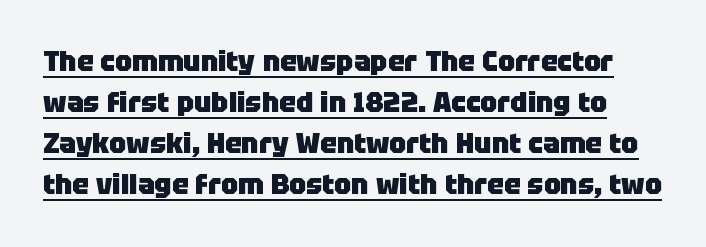
Is this a fixed-width face? No — the glyphs have proportional, varying widths. Observe the absence of serifs on each vertical stroke in this sample. Honestly, the underline is the first thing you notice here. Does the weight exceed regular? Yes, all the way to bold. Italic: no, the glyphs are upright roman.
